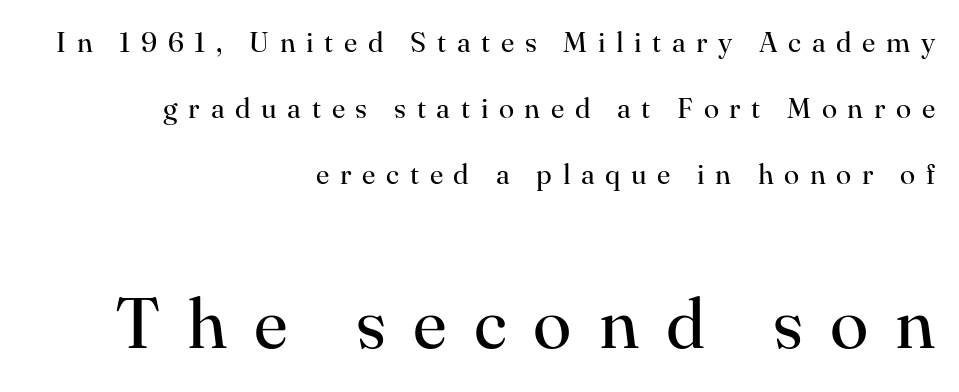
Only glyphs here, with clear space below each row. The compositor pushed each line to the right boundary. Upright lettering throughout. You could not count columns in this text — the font is proportionally spaced. A great deal of white space separates one row of letters from the next. The letterforms sit at book weight or below.
